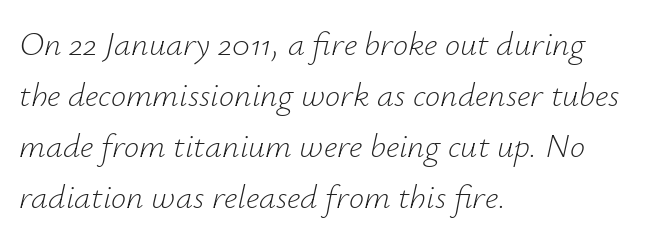
The type is set solid horizontally, with unmodified tracking. Short and long lines alike share a common starting point at left. The face used here has a pronounced slope to its letters. Vertical stems look standard width or narrower in stroke. Is this a fixed-width face? No — the glyphs have proportional, varying widths. Does the leading feel generous? No, just average.
